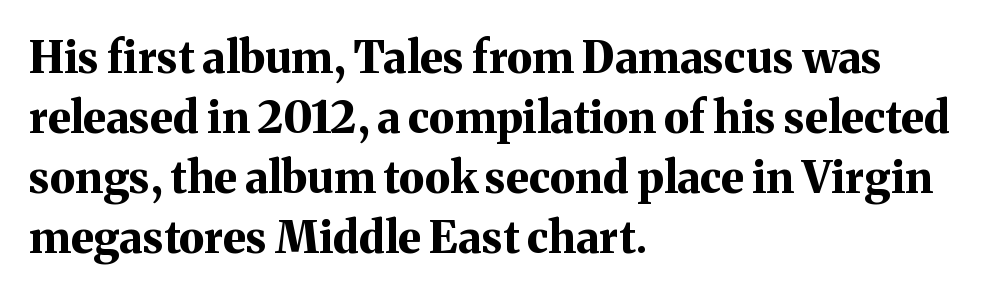
Here the glyphs are tracked normally, forming tight word shapes. Rule under the text: the space is simply empty. Think of a printed novel: that variable character pitch is what you see here. This sample uses a serif face.
